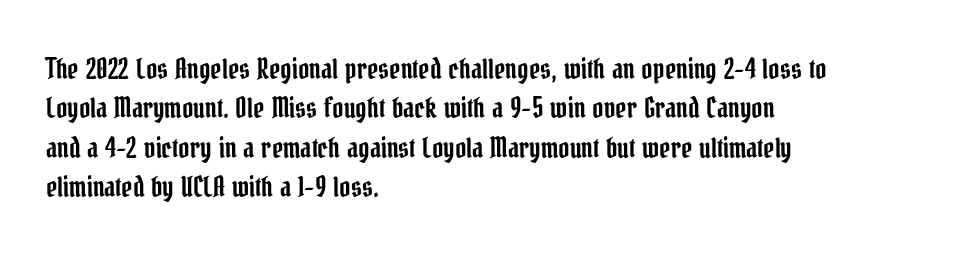
{"italic": "no", "underline": "no", "align": "left", "line_spacing": "normal", "line_spacing_ratio": 1.46, "letter_spacing": "normal", "letter_spacing_em": 0.0, "glyph_px": 27}
